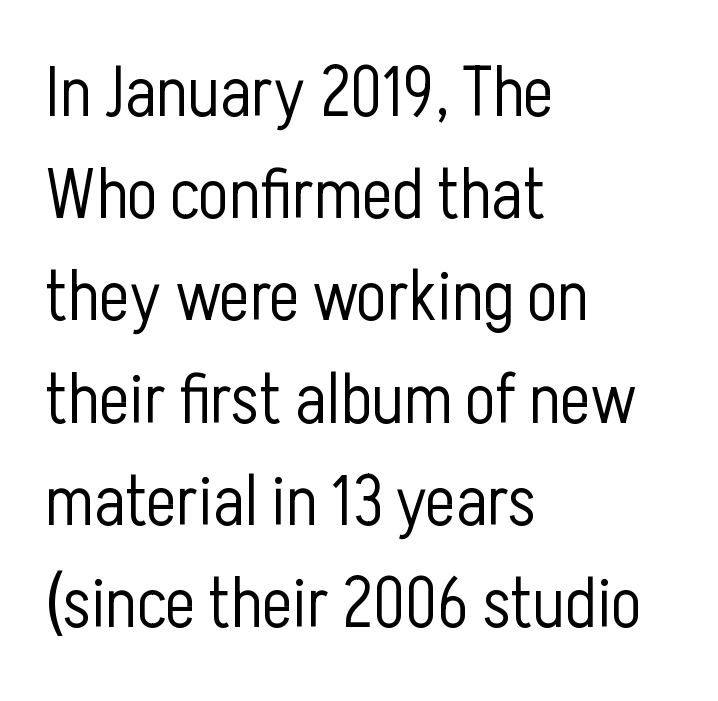
The image shows 71 px light, condensed sans-serif type, upright; set left-aligned, normal line spacing (1.44x), normal letter spacing, not underlined; low stroke contrast and a medium x-height.
